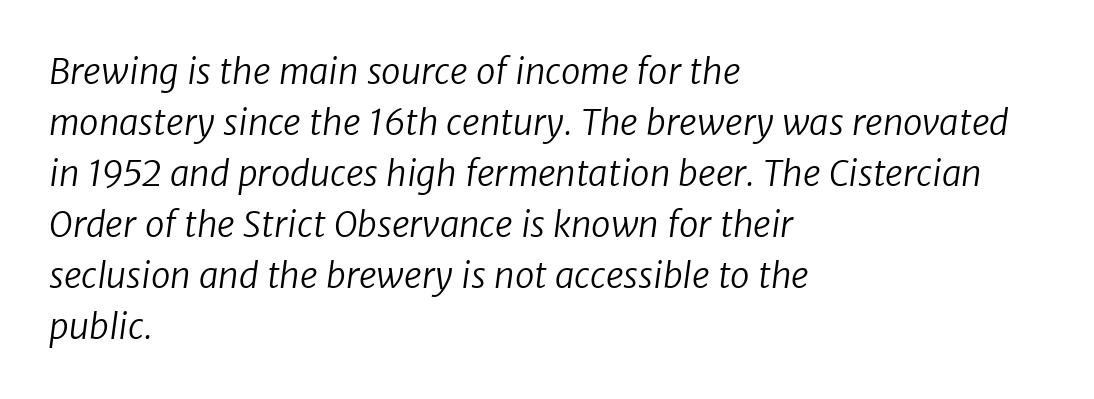
A clean baseline with only descenders dipping below it. The face used here is rendered with its standard letterfit. A typesetter would call this proportional, since set widths differ per character. Are there feet on the stems? There aren't — it's a sans. Alignment: flush left.
